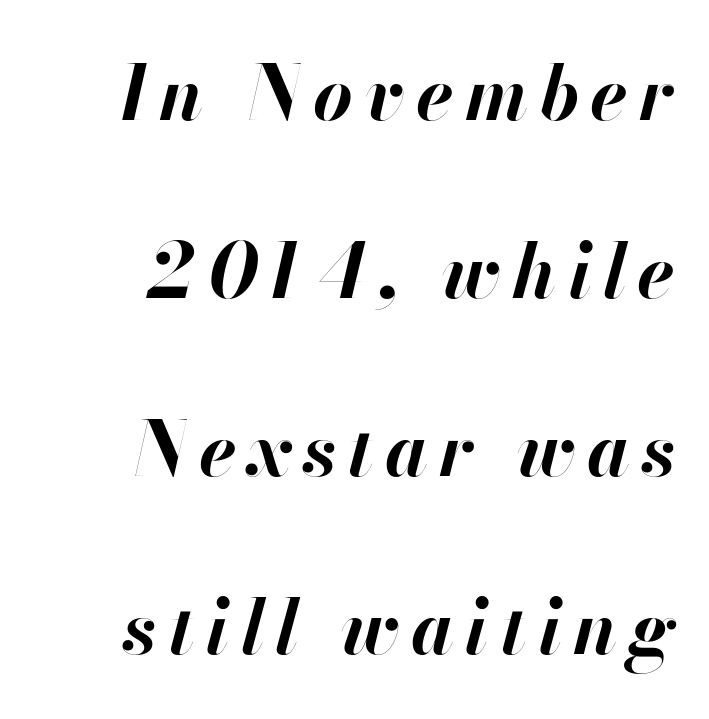
Look at the stroke-to-counter ratio: heavy, a bold. The block of text is sparse from top to bottom, with ample space between rows. The glyphs are unaccompanied by any horizontal stroke below them. Leftover space on each line is placed entirely before the opening word. The letters advance in unequal steps, a hallmark of proportional type.
